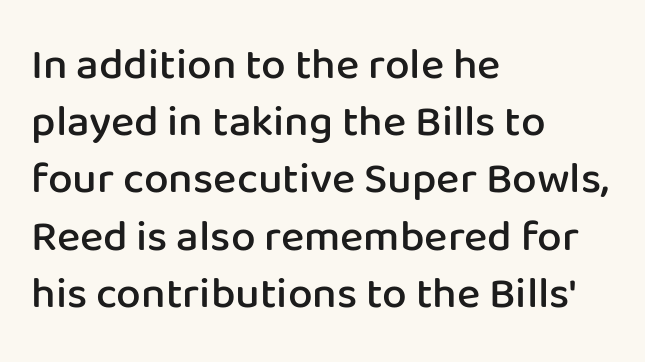
Line starts are locked; line ends wander. The lettering stays uniformly vertical, giving the passage a roman look. Vertical spacing — default. Just letters on the line, the space beneath them empty.
